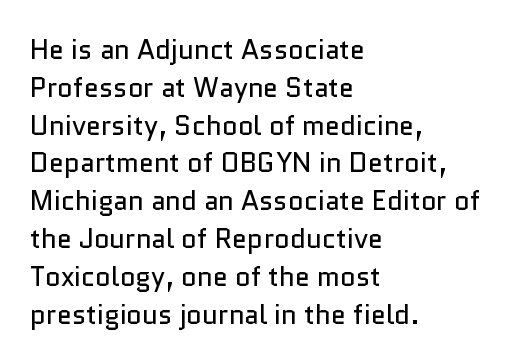
Short note: letters normally spaced. These lines are set flush left with a ragged right edge. The passage shown is not bold in any degree. Rows of type keep a routine distance in the vertical direction. This is the regular roman posture of the typeface.
